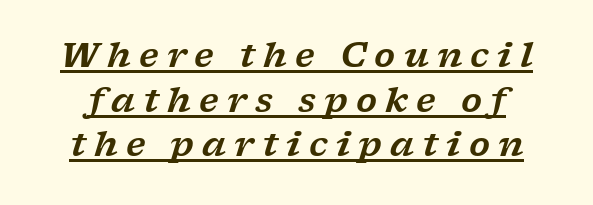
This is serif lettering, the kind often seen in printed books. Successive baselines arrive at the customary interval. How are the letters spaced? Widely, with obvious added tracking. This rendering features underlined lettering. You could not count columns in this text — the font is proportionally spaced.
